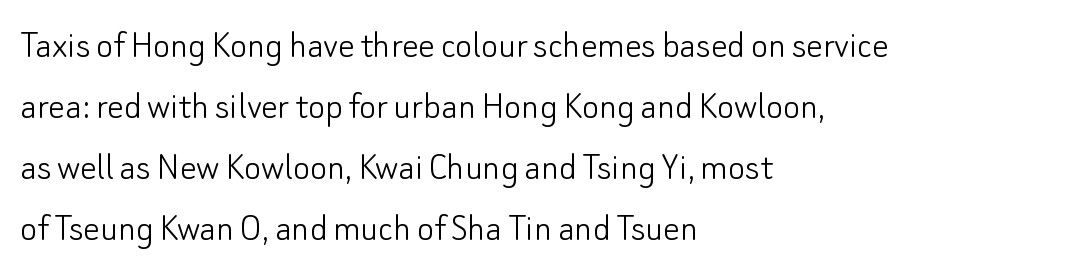
{"serif": "no", "italic": "no", "bold": "no", "weight": "light", "width": "normal", "stroke_contrast": "low", "x_height": "small", "monospaced": "no", "underline": "no", "align": "left", "line_spacing": "normal", "line_spacing_ratio": 1.49, "letter_spacing": "normal", "letter_spacing_em": 0.0, "glyph_px": 41}
